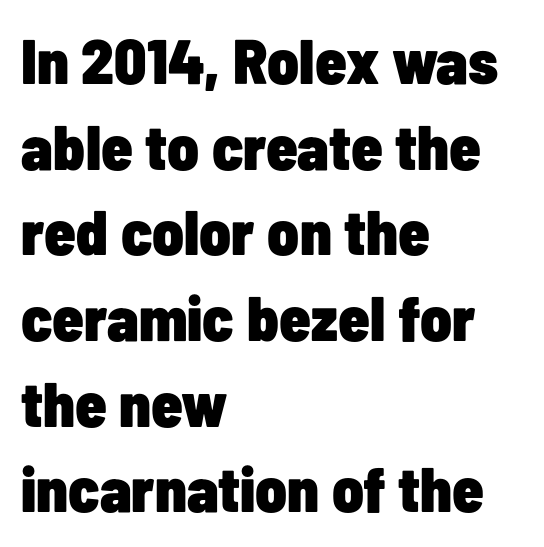
Check under the words: just untouched page. I'd call this a sans setting — the letters go barefoot. Every row of glyphs begins at an identical x-position on the left. How are the letters spaced? Ordinarily, with no added tracking. Vertically, the passage feels balanced, rows spaced as you'd expect. The font is running at its bold setting.
